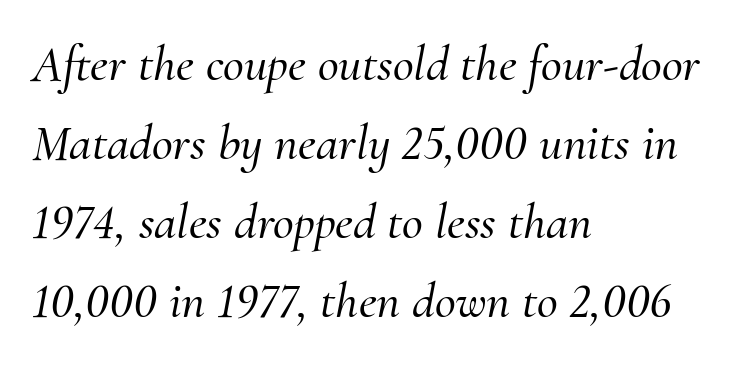
Vertical spacing — default. Glyph-to-glyph distance matches everyday printed text. You can tell from the footed stems that serif type was used. You could not count columns in this text — the font is proportionally spaced. Typeset ragged right — the left edge is the straight one.
